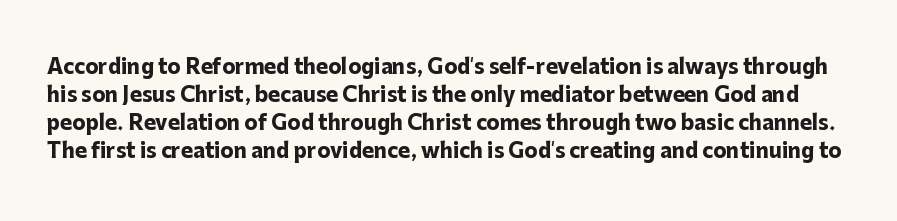
{"italic": "no", "bold": "yes", "underline": "no", "line_spacing": "normal", "line_spacing_ratio": 1.4, "letter_spacing": "normal", "letter_spacing_em": 0.0, "glyph_px": 20}
